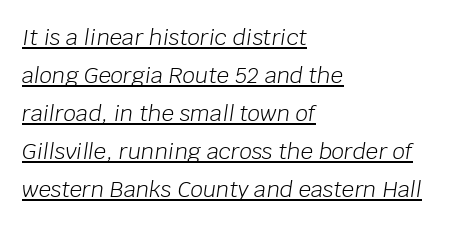
The image shows 22 px text type, italic (leaning right); set left-aligned, line spacing 1.73x, normal letter spacing, underlined.
